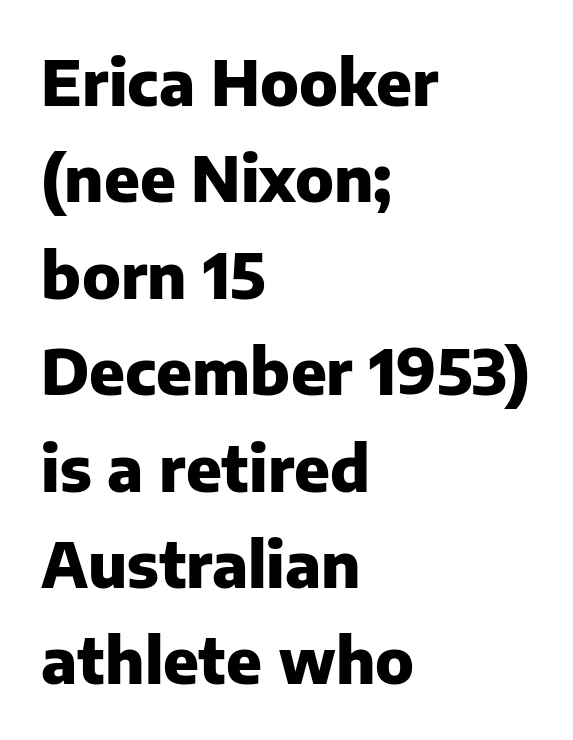
Q: Is the text bold? A: Yes.
Q: Is the text italic (slanted)? A: No, it is upright.
Q: Is the typeface a serif or a sans-serif typeface? A: Sans-serif.
Q: Is the text underlined? A: No.
Q: How is the paragraph aligned? A: Left-aligned.
Q: Is the spacing between letters normal or unusually wide? A: Normal.
Q: Is the spacing between lines tight, normal or loose? A: Normal.
Q: Width (condensed, normal, or wide)? A: Normal.
Q: Stroke contrast? A: Low.
Q: x-height? A: Medium.
Q: Monospaced? A: No.
